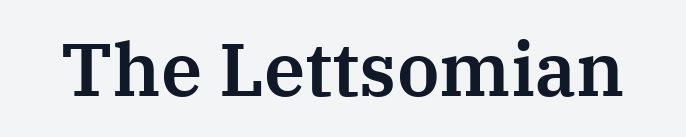
A bare baseline throughout the passage. The horizontal fit of the characters is conventional and even. Check where the strokes stop: tiny serifs finish them off. This is the regular roman posture of the typeface. The face used here is proportionally spaced, like ordinary book or web type.
